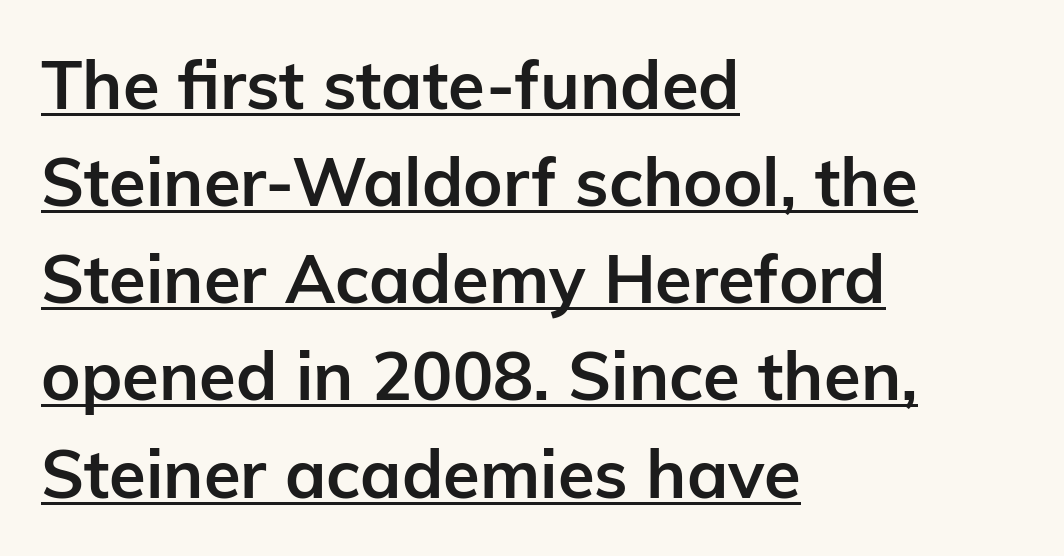
{"serif": "no", "italic": "no", "bold": "yes", "weight": "semibold", "width": "normal", "stroke_contrast": "low", "x_height": "medium", "monospaced": "no", "underline": "yes", "align": "left", "line_spacing": "normal", "line_spacing_ratio": 1.45, "letter_spacing": "normal", "letter_spacing_em": 0.0, "glyph_px": 67}
